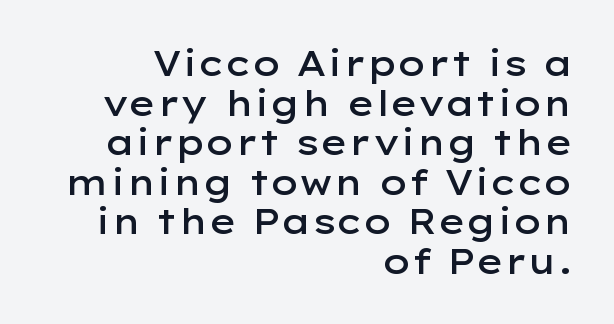
Inter-character spacing is left at the font's built-in metrics. Nobody drew a line under any word here. Ascenders rise straight up at ninety degrees. Regarding serifs, this sample does without them. Rows of type sit shoulder to shoulder in the vertical direction. This rendering uses right alignment, leaving the left contour irregular.
